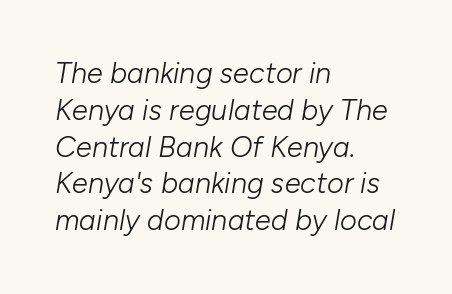
There is no visible air inserted between adjacent glyphs. This sample has the flowing, uneven cadence of proportional lettering. No extra ink here — the face is not bold. An italicized treatment has been applied to the whole sample. This rendering features lettering with no underline.
